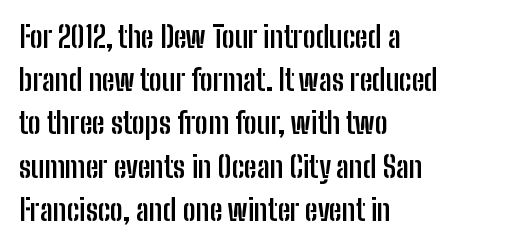
Q: Is the text bold? A: Yes.
Q: Is the text italic (slanted)? A: No, it is upright.
Q: Is the typeface a serif or a sans-serif typeface? A: Sans-serif.
Q: Is the text underlined? A: No.
Q: How is the paragraph aligned? A: Left-aligned.
Q: Is the spacing between letters normal or unusually wide? A: Normal.
Q: Is the spacing between lines tight, normal or loose? A: Normal.
Q: Width (condensed, normal, or wide)? A: Condensed.
Q: Stroke contrast? A: Low.
Q: x-height? A: Medium.
Q: Monospaced? A: No.
